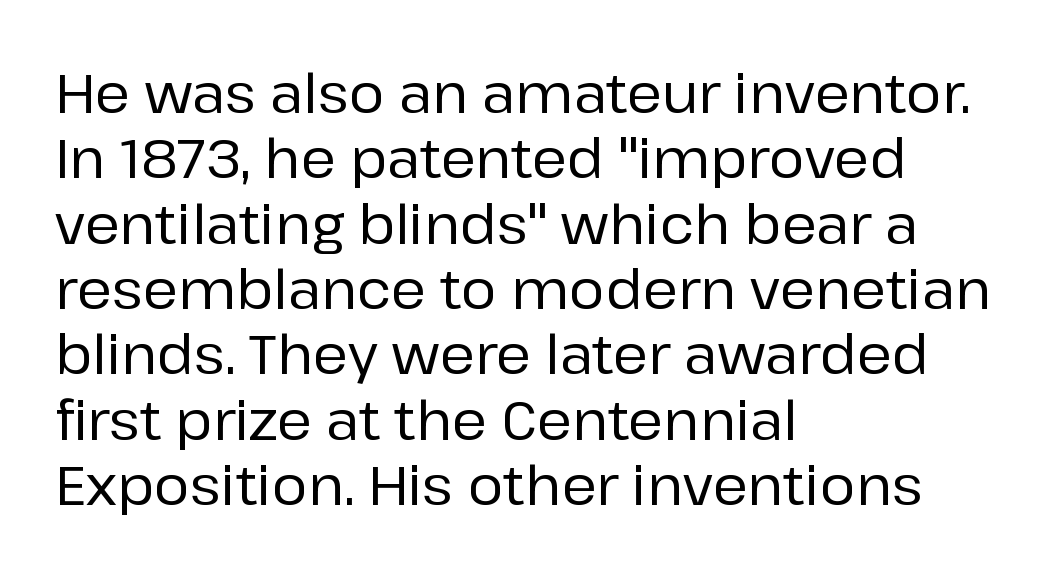
Proportional: the letters do not fall into vertical columns. Every row of glyphs begins at an identical x-position on the left. The face used here is rendered with its standard letterfit. The glyphs are unaccompanied by any horizontal stroke below them. The text was rendered using a sans face with plain stroke endings.
